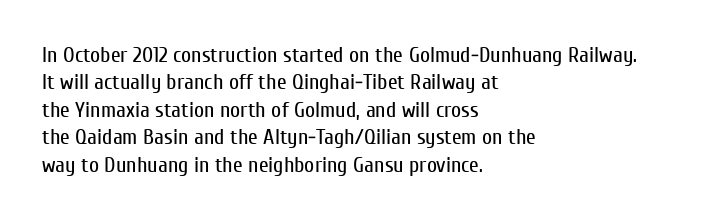
Counters stay open thanks to moderate or lighter strokes. All the whitespace from short lines collects on the right. Normally led — the rows are evenly, conventionally spaced. The glyphs are unaccompanied by any horizontal stroke below them.
